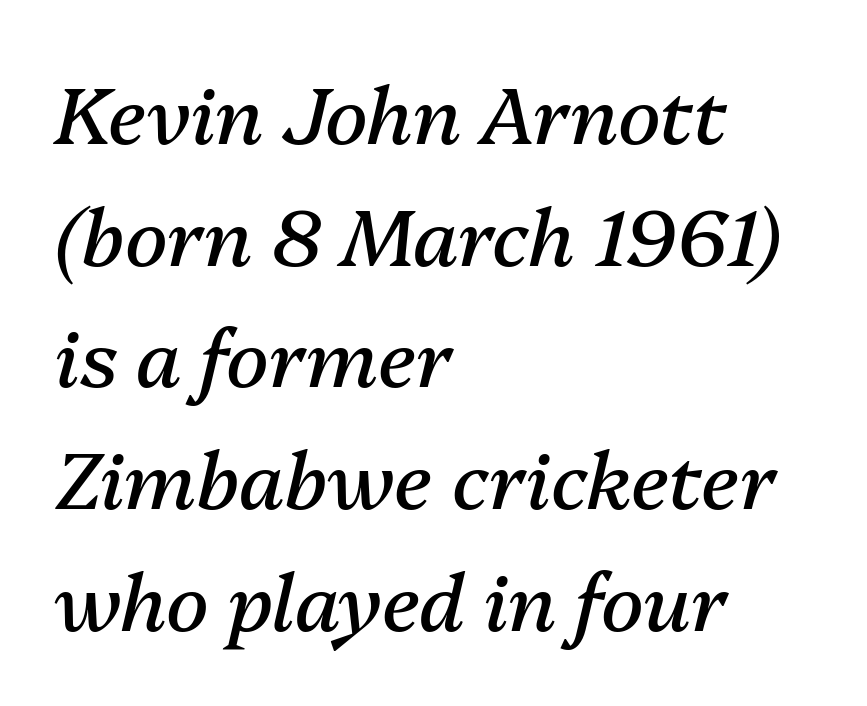
The image shows 79 px regular-weight type, italic (leaning right); set left-aligned, normal line spacing (1.54x), normal letter spacing, not underlined; medium stroke contrast and a medium x-height.
